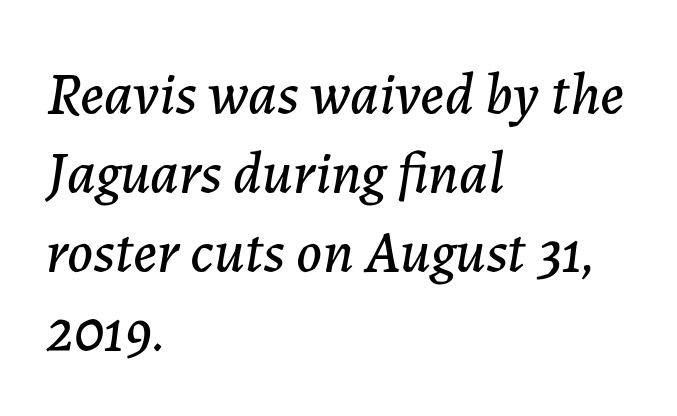
Q: Is the text italic (slanted)? A: Yes, it leans right by about 7 degrees.
Q: Is the text underlined? A: No.
Q: How is the paragraph aligned? A: Left-aligned.
Q: Is the spacing between letters normal or unusually wide? A: Normal.
Q: Is the spacing between lines tight, normal or loose? A: Normal.
Q: Width (condensed, normal, or wide)? A: Normal.
Q: Stroke contrast? A: Low.
Q: x-height? A: Medium.
Q: Monospaced? A: No.
